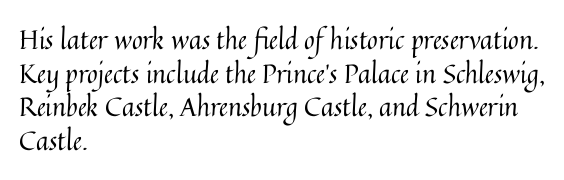
{"bold": "no", "underline": "no", "align": "left", "line_spacing": "normal", "line_spacing_ratio": 1.29, "letter_spacing": "normal", "letter_spacing_em": 0.0, "glyph_px": 26}
